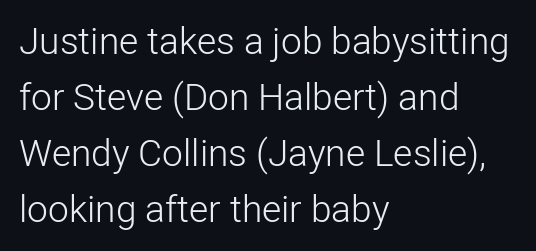
The passage shown has conventional tracking throughout. Does the type have serifs? No, each stem ends abruptly. On a weight scale, this lands at 450 or below. This rendering features lettering with no underline.
